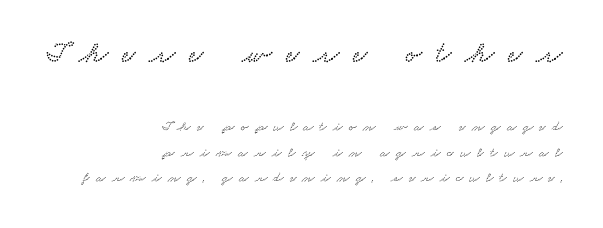
Q: Is the typeface a serif or a sans-serif typeface? A: Serif.
Q: Is the text underlined? A: No.
Q: How is the paragraph aligned? A: Right-aligned.
Q: Is the spacing between letters normal or unusually wide? A: Unusually wide.
Q: Which block of text is set in a larger size, the first (top) or the second (bottom)? A: The first (top) one.
Q: Width (condensed, normal, or wide)? A: Wide.
Q: Stroke contrast? A: Low.
Q: x-height? A: Small.
Q: Monospaced? A: No.
